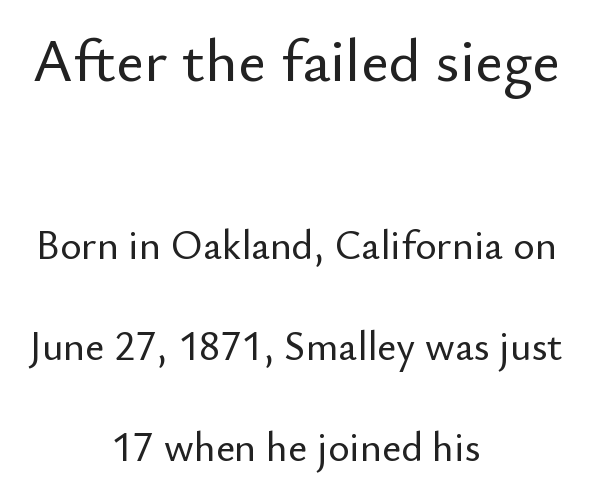
Q: Is the text italic (slanted)? A: No, it is upright.
Q: Is the typeface a serif or a sans-serif typeface? A: Sans-serif.
Q: Is the text underlined? A: No.
Q: How is the paragraph aligned? A: Centered.
Q: Is the spacing between letters normal or unusually wide? A: Normal.
Q: Is the spacing between lines tight, normal or loose? A: Loose.
Q: Which block of text is set in a larger size, the first (top) or the second (bottom)? A: The first (top) one.
Q: Width (condensed, normal, or wide)? A: Normal.
Q: Stroke contrast? A: Low.
Q: x-height? A: Small.
Q: Monospaced? A: No.
